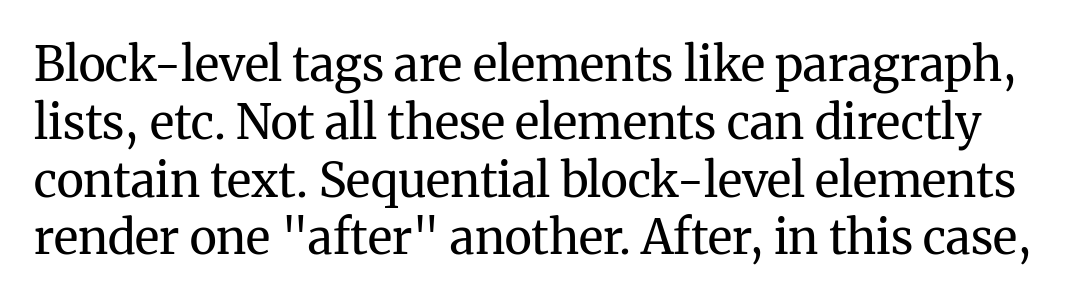
The image shows 47 px regular-weight serif type, upright; set line spacing 1.23x, normal letter spacing, not underlined; medium stroke contrast and a medium x-height.
